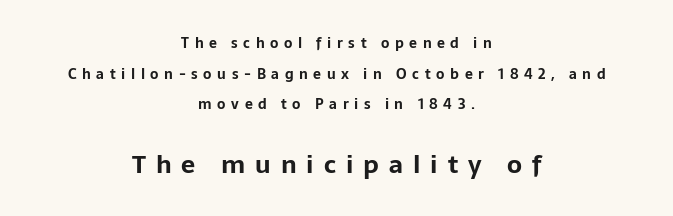
The image shows 25 px bold type, upright; set centered, loose line spacing (2.18x), unusually wide letter spacing (+0.4 em), not underlined; the second (bottom) block is 1.79x larger.
